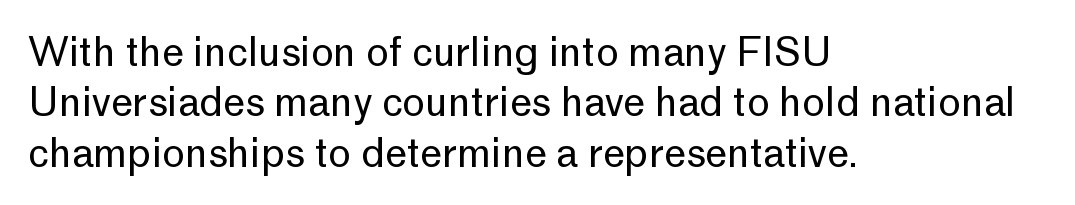
{"serif": "no", "italic": "no", "bold": "no", "weight": "regular", "width": "normal", "stroke_contrast": "low", "x_height": "medium", "monospaced": "no", "underline": "no", "align": "left", "line_spacing": "normal", "line_spacing_ratio": 1.29, "letter_spacing": "normal", "letter_spacing_em": 0.0, "glyph_px": 39}
